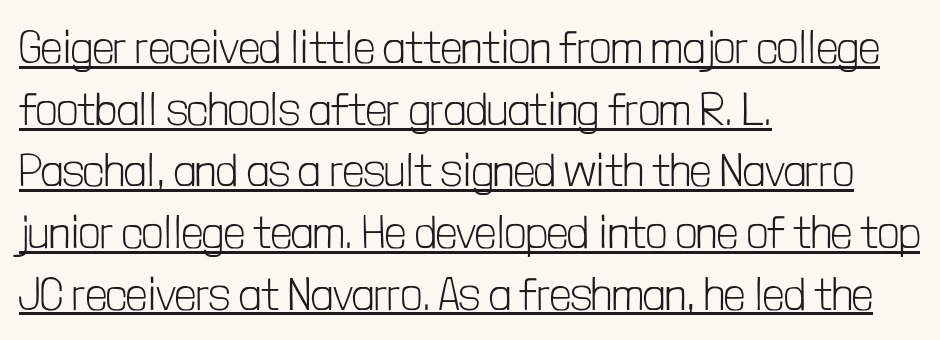
The image shows 46 px light, condensed sans-serif type, upright; set left-aligned, normal line spacing (1.34x), normal letter spacing, underlined; low stroke contrast and a medium x-height.
